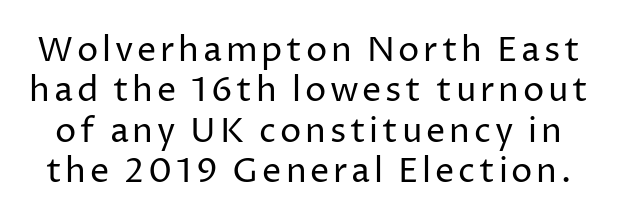
The rendering uses natural spacing where letterforms have individual widths. This reads as an unemphasized weight, regular at the heaviest. Nothing sits at the stroke ends, so this counts as sans-serif. Every character sits straight up, as roman type does. Check under the words: just untouched page.
